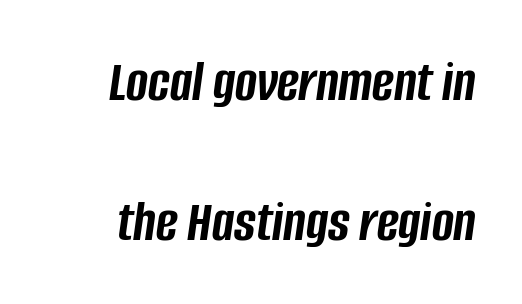
Glyph-to-glyph distance matches everyday printed text. Successive baselines arrive slowly, with a big drop between each. When letters slant like this, we call the style italic. Note the varied advance widths — an 'i' is clearly narrower than an 'm'.
